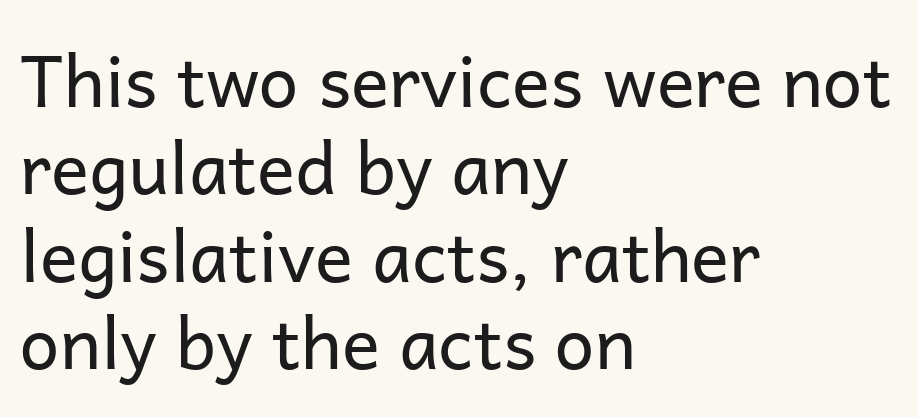
{"serif": "no", "italic": "no", "bold": "no", "weight": "regular", "width": "normal", "stroke_contrast": "low", "x_height": "medium", "monospaced": "no", "underline": "no", "align": "left", "line_spacing_ratio": 1.23, "letter_spacing": "normal", "letter_spacing_em": 0.0, "glyph_px": 71}
